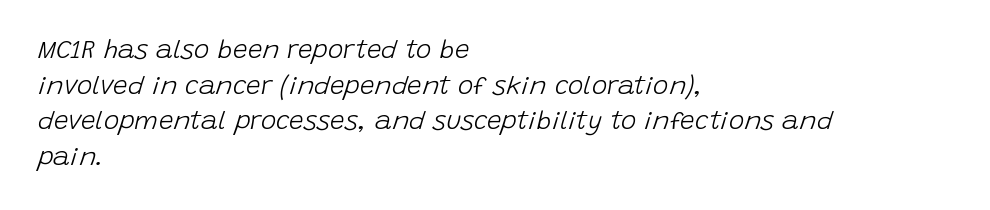
{"italic": "yes", "lean": "right", "slant_degrees": 15, "bold": "no", "underline": "no", "align": "left", "line_spacing": "normal", "line_spacing_ratio": 1.37, "letter_spacing": "normal", "letter_spacing_em": 0.0, "glyph_px": 26}
